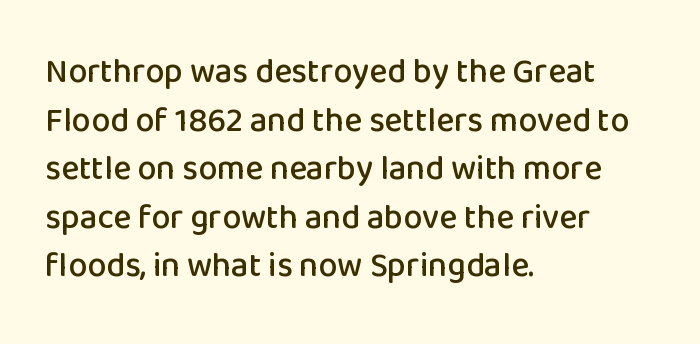
Q: Is the text italic (slanted)? A: No, it is upright.
Q: Is the typeface a serif or a sans-serif typeface? A: Sans-serif.
Q: Is the text underlined? A: No.
Q: How is the paragraph aligned? A: Left-aligned.
Q: Is the spacing between letters normal or unusually wide? A: Normal.
Q: Is the spacing between lines tight, normal or loose? A: Normal.
Q: Width (condensed, normal, or wide)? A: Normal.
Q: Stroke contrast? A: Low.
Q: x-height? A: Medium.
Q: Monospaced? A: No.
